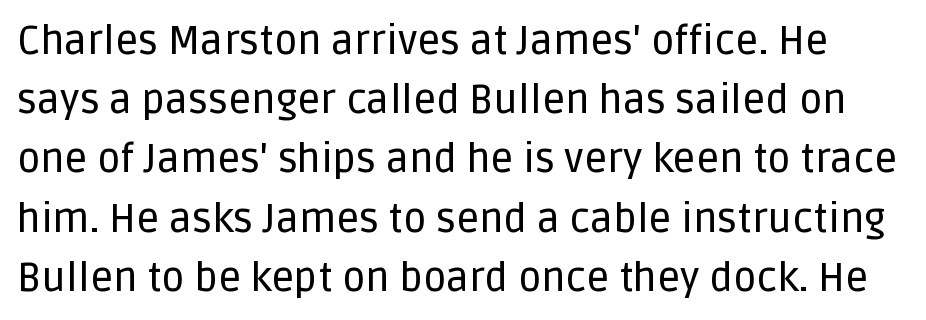
{"serif": "no", "italic": "no", "width": "normal", "stroke_contrast": "low", "x_height": "large", "monospaced": "no", "underline": "no", "line_spacing": "normal", "line_spacing_ratio": 1.48, "letter_spacing": "normal", "letter_spacing_em": 0.0, "glyph_px": 40}
